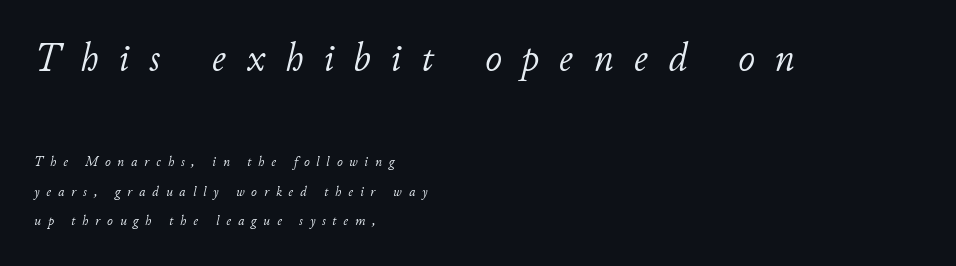
The image shows 41 px light type, italic (leaning right); set left-aligned, loose line spacing (2.11x), unusually wide letter spacing (+0.49 em), not underlined; the first (top) block is 2.93x larger; low stroke contrast and a small x-height.
